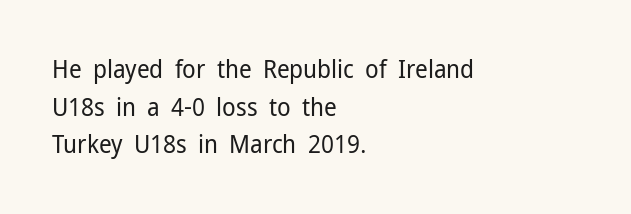
The image shows 25 px text type, upright; set left-aligned, normal line spacing (1.51x), normal letter spacing, not underlined.
